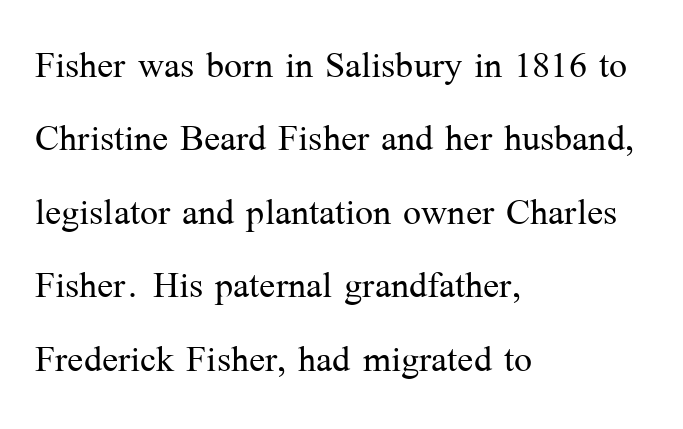
Q: Is the text bold? A: No.
Q: Is the text italic (slanted)? A: No, it is upright.
Q: Is the typeface a serif or a sans-serif typeface? A: Serif.
Q: Is the text underlined? A: No.
Q: How is the paragraph aligned? A: Left-aligned.
Q: Is the spacing between letters normal or unusually wide? A: Normal.
Q: Is the spacing between lines tight, normal or loose? A: Normal.
Q: Width (condensed, normal, or wide)? A: Normal.
Q: Stroke contrast? A: Medium.
Q: x-height? A: Medium.
Q: Monospaced? A: No.
